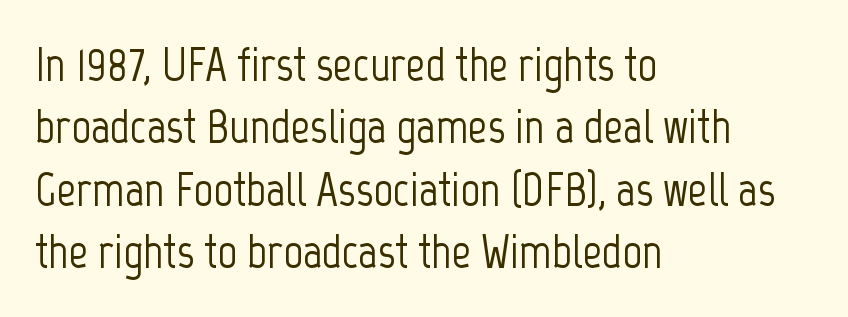
The type family on display is of the sans-serif kind. Each row of text sits above clean, open space. Posture: vertical. Default kerning and tracking; the words read as compact shapes.
